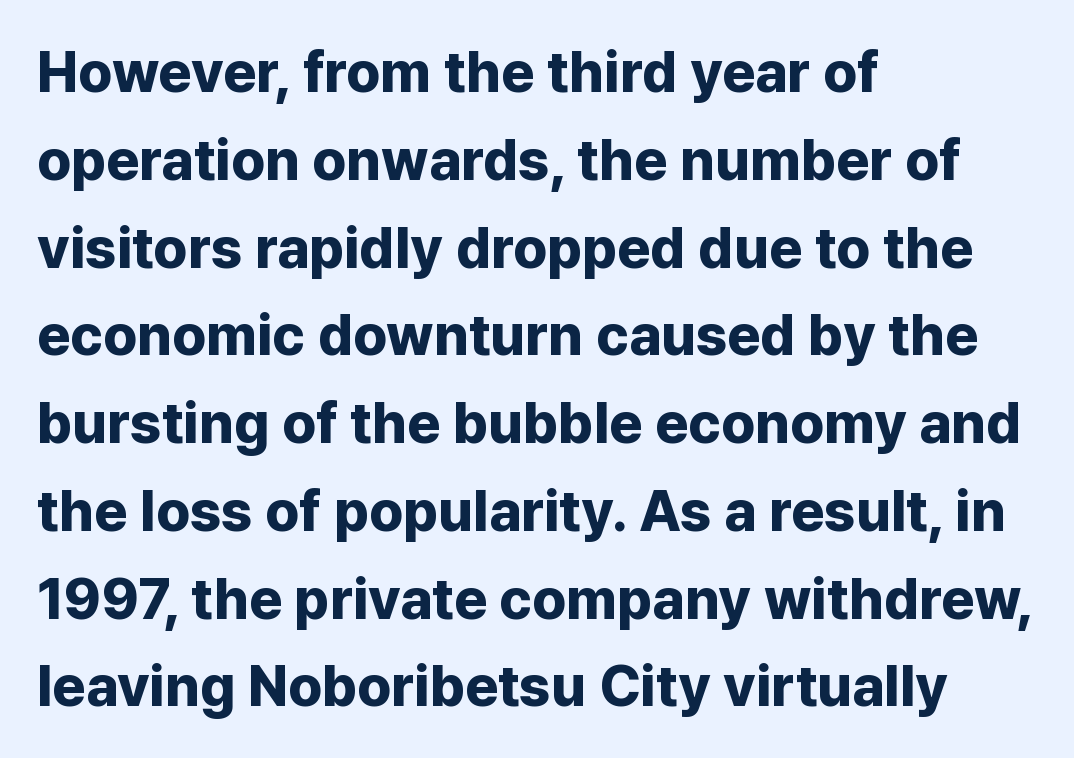
Q: Is the text bold? A: Yes.
Q: Is the text italic (slanted)? A: No, it is upright.
Q: Is the typeface a serif or a sans-serif typeface? A: Sans-serif.
Q: Is the text underlined? A: No.
Q: How is the paragraph aligned? A: Left-aligned.
Q: Is the spacing between letters normal or unusually wide? A: Normal.
Q: Is the spacing between lines tight, normal or loose? A: Normal.
Q: Width (condensed, normal, or wide)? A: Normal.
Q: Stroke contrast? A: Low.
Q: x-height? A: Medium.
Q: Monospaced? A: No.
